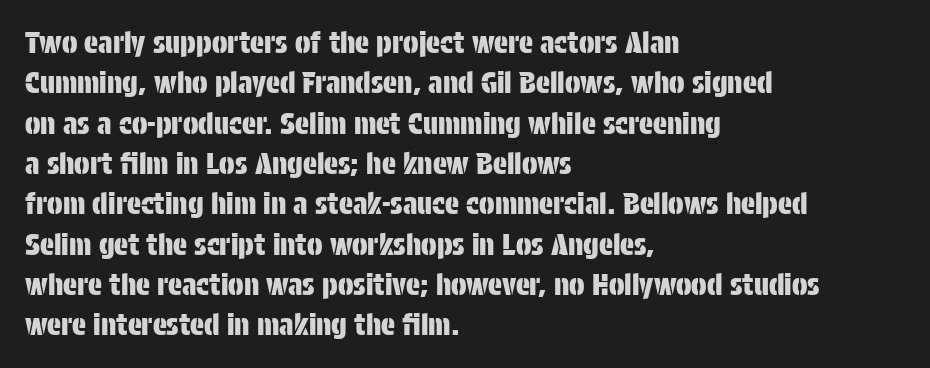
Posture: straight, roman, zero tilt. The gap between lines stays unmarked. The line texture is even and compact thanks to regular tracking. Layout note: lines flush left. Looks like regular typesetting: each glyph gets only the width it needs.
